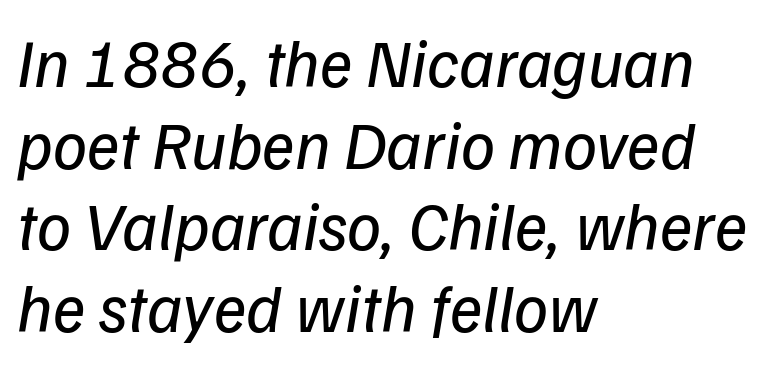
The image shows 68 px regular-weight type, italic (leaning right); set left-aligned, line spacing 1.2x, normal letter spacing, not underlined; low stroke contrast and a medium x-height.
